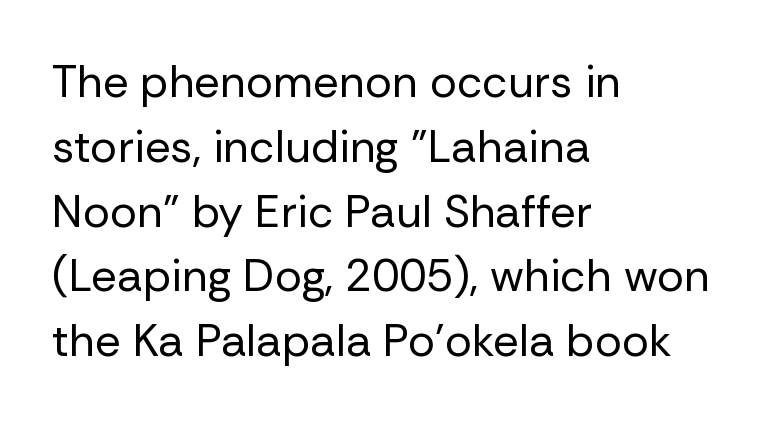
Q: Is the text bold? A: No.
Q: Is the text italic (slanted)? A: No, it is upright.
Q: Is the typeface a serif or a sans-serif typeface? A: Sans-serif.
Q: Is the text underlined? A: No.
Q: How is the paragraph aligned? A: Left-aligned.
Q: Is the spacing between letters normal or unusually wide? A: Normal.
Q: Is the spacing between lines tight, normal or loose? A: Normal.
Q: Width (condensed, normal, or wide)? A: Normal.
Q: Stroke contrast? A: Low.
Q: x-height? A: Medium.
Q: Monospaced? A: No.
